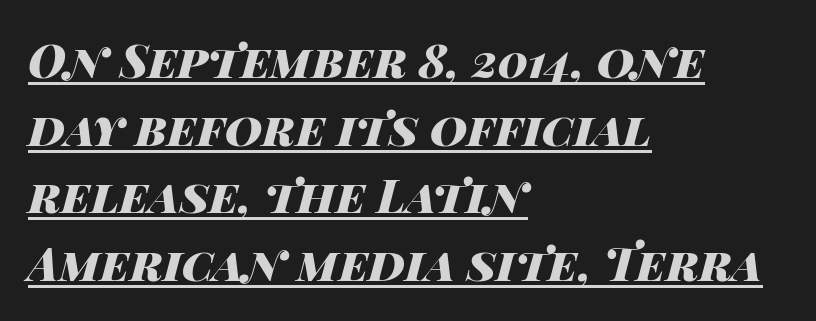
The image shows 46 px heavy, wide type, italic (leaning right); set left-aligned, normal line spacing (1.47x), normal letter spacing, underlined; high stroke contrast and a large x-height.
